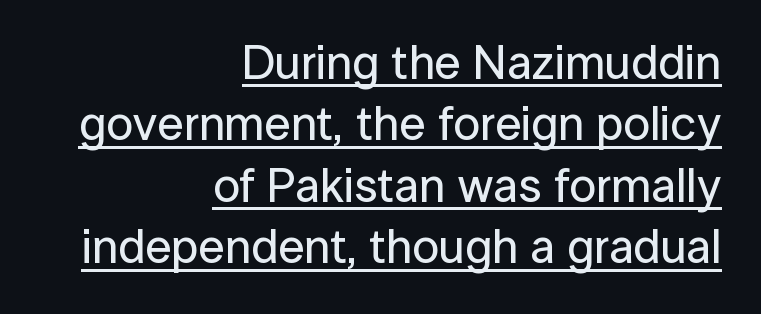
{"serif": "no", "italic": "no", "width": "normal", "stroke_contrast": "low", "x_height": "medium", "monospaced": "no", "underline": "yes", "align": "right", "line_spacing": "normal", "line_spacing_ratio": 1.28, "letter_spacing": "normal", "letter_spacing_em": 0.0, "glyph_px": 48}
